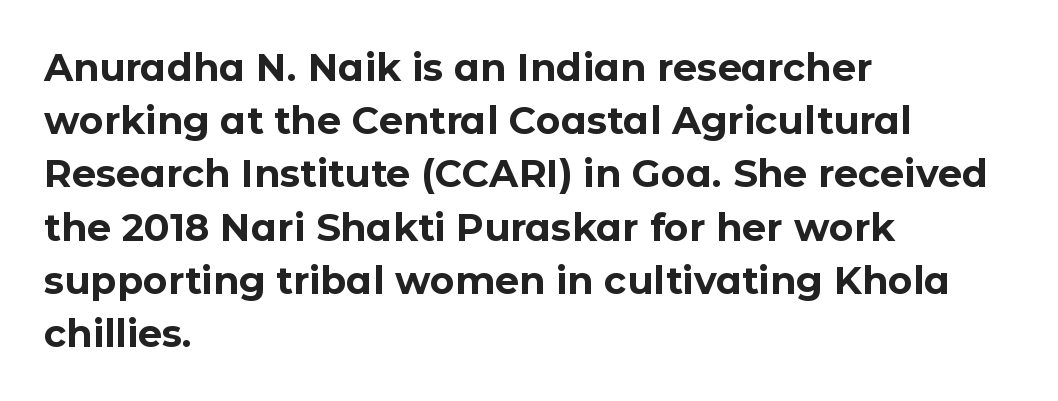
{"serif": "no", "italic": "no", "bold": "yes", "weight": "bold", "width": "normal", "stroke_contrast": "low", "x_height": "medium", "monospaced": "no", "underline": "no", "align": "left", "line_spacing": "normal", "line_spacing_ratio": 1.4, "letter_spacing": "normal", "letter_spacing_em": 0.0, "glyph_px": 38}
